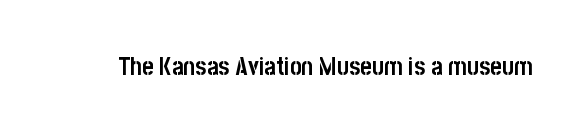
Underlining? Definitely not there. Strong, thick strokes mark this as bold type. This sample uses an upright cut, with every glyph sitting square on the baseline. A typesetter would call this zero additional tracking.
